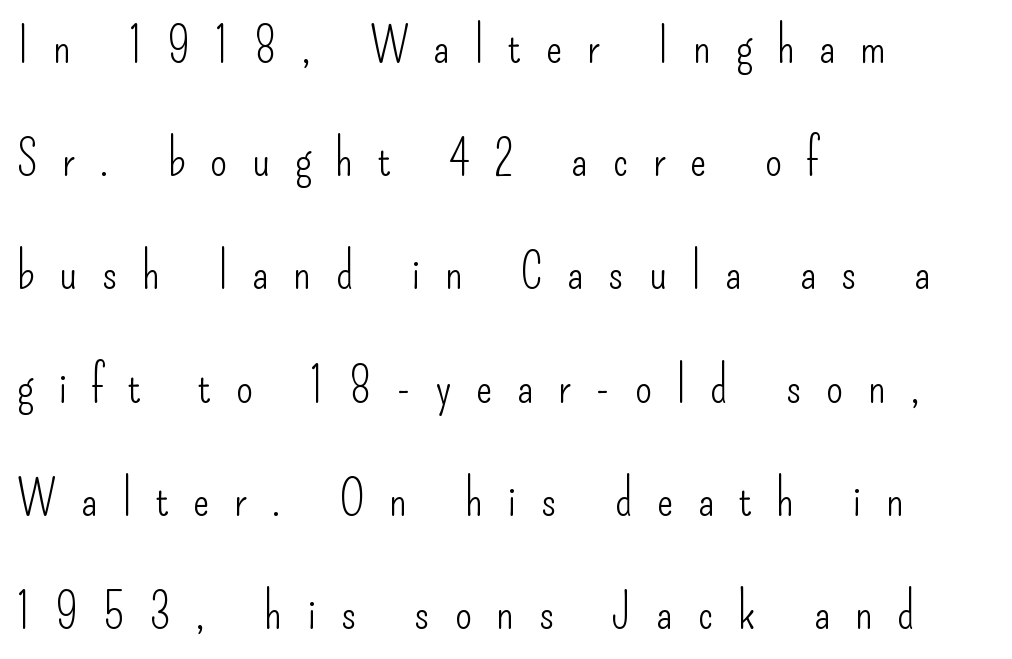
Q: Is the text bold? A: No.
Q: Is the text italic (slanted)? A: No, it is upright.
Q: Is the typeface a serif or a sans-serif typeface? A: Sans-serif.
Q: Is the text underlined? A: No.
Q: How is the paragraph aligned? A: Left-aligned.
Q: Is the spacing between letters normal or unusually wide? A: Unusually wide.
Q: Is the spacing between lines tight, normal or loose? A: Loose.
Q: Width (condensed, normal, or wide)? A: Condensed.
Q: Stroke contrast? A: Low.
Q: x-height? A: Small.
Q: Monospaced? A: No.
